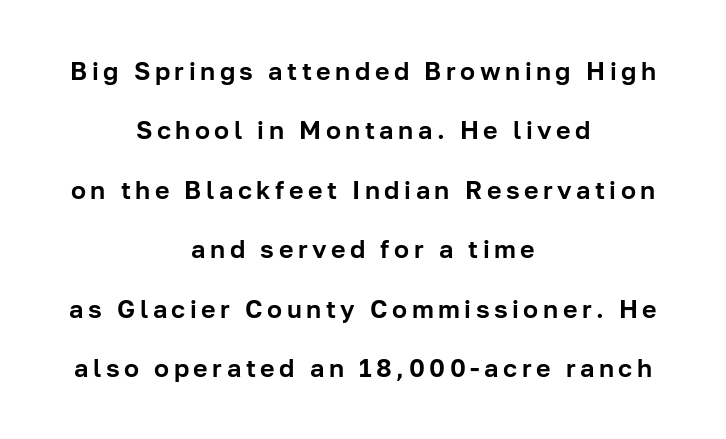
Q: Is the text italic (slanted)? A: No, it is upright.
Q: Is the text underlined? A: No.
Q: How is the paragraph aligned? A: Centered.
Q: Is the spacing between lines tight, normal or loose? A: Loose.
